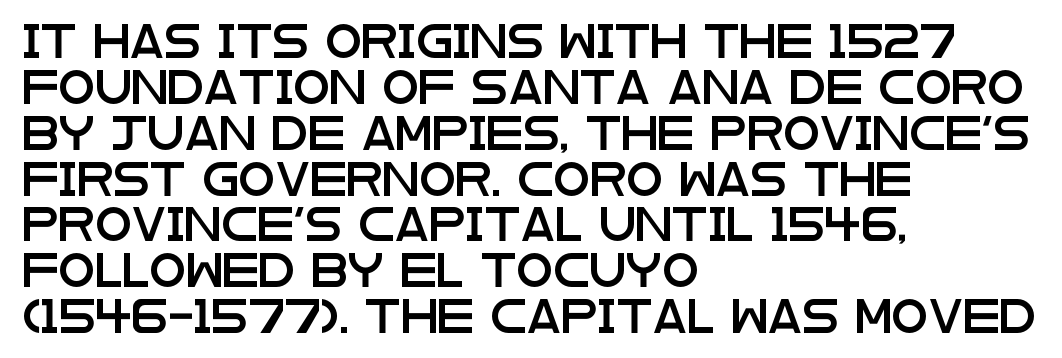
The image shows 33 px wide sans-serif type, upright; set left-aligned, normal line spacing (1.39x), normal letter spacing, not underlined; low stroke contrast and a large x-height.
